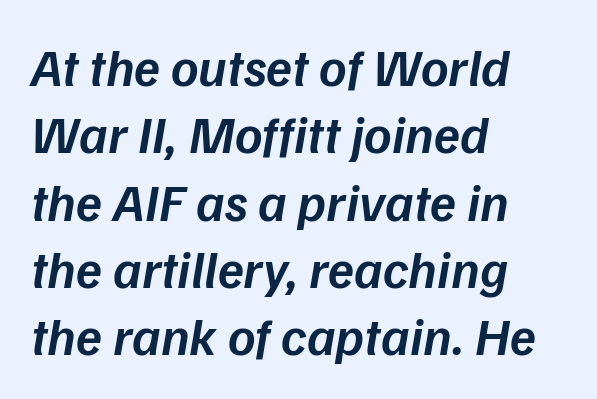
The image shows 53 px semibold type, italic (leaning right); set left-aligned, normal line spacing (1.27x), normal letter spacing, not underlined; low stroke contrast and a medium x-height.
